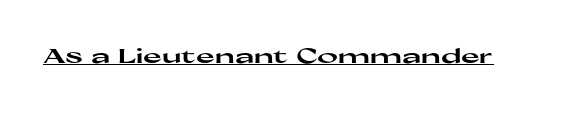
{"italic": "no", "bold": "yes", "underline": "yes", "letter_spacing": "normal", "letter_spacing_em": 0.0, "glyph_px": 20}
